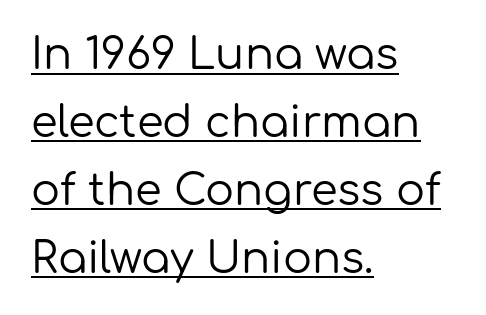
The image shows 43 px regular-weight sans-serif type, upright; set left-aligned, normal line spacing (1.58x), normal letter spacing, underlined; low stroke contrast and a medium x-height.
